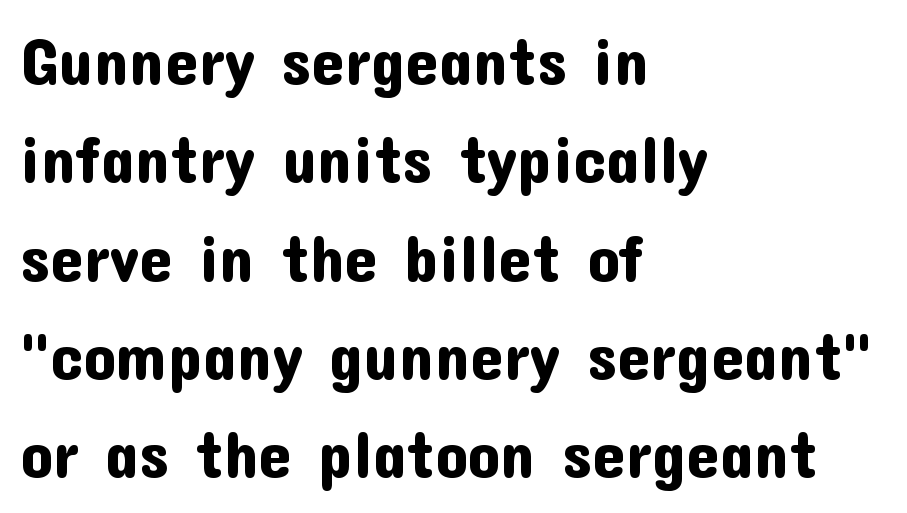
{"serif": "no", "italic": "no", "width": "normal", "stroke_contrast": "low", "x_height": "medium", "monospaced": "no", "underline": "no", "align": "left", "line_spacing": "normal", "line_spacing_ratio": 1.49, "letter_spacing": "normal", "letter_spacing_em": 0.0, "glyph_px": 66}
